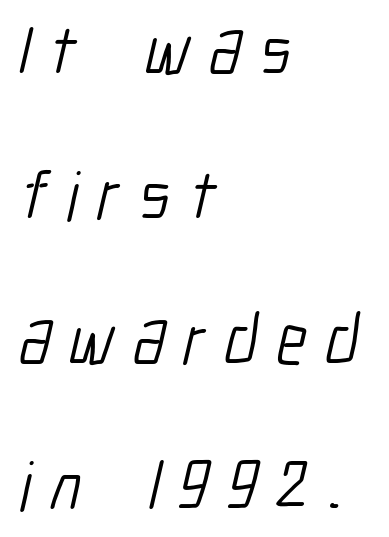
The image shows 69 px light, condensed sans-serif type; set left-aligned, loose line spacing (2.1x), unusually wide letter spacing (+0.27 em), not underlined; low stroke contrast and a medium x-height.
